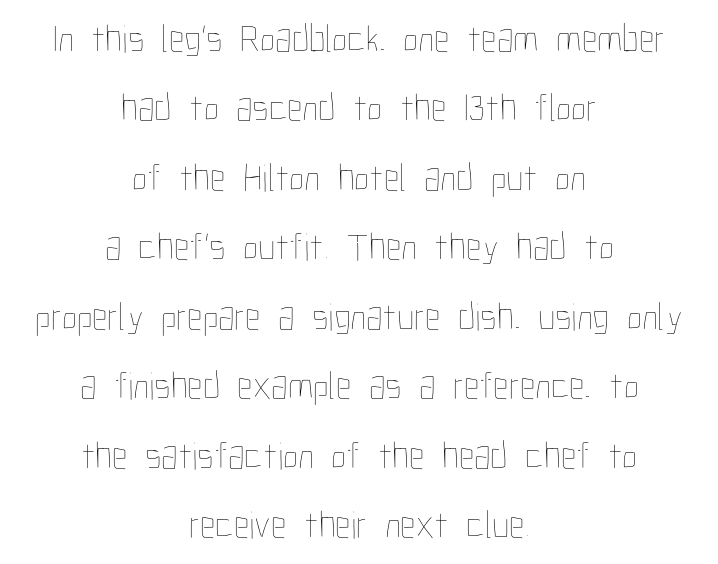
The passage shown is not bold in any degree. A bare baseline throughout the passage. The rendering keeps characters at their native spacing. Posture: upright roman.
